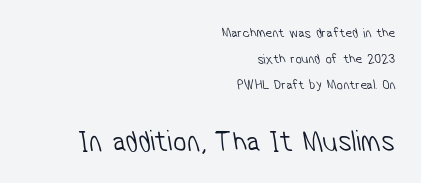
Type style note: lacks serifs. Caption: standard tracking, unaltered. Look at the glyph heights: the lower group is clearly the bigger setting. Where is the straight margin? On the right. The weight would be labelled regular, book, light, or lighter still.
